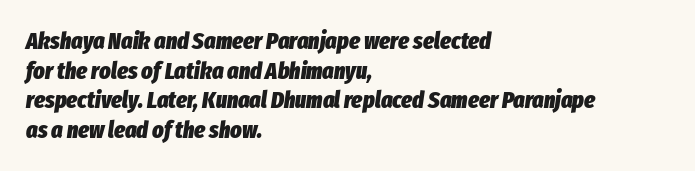
Q: Is the text bold? A: Yes.
Q: Is the text italic (slanted)? A: Yes, it leans right by about 8 degrees.
Q: Is the text underlined? A: No.
Q: How is the paragraph aligned? A: Left-aligned.
Q: Is the spacing between letters normal or unusually wide? A: Normal.
